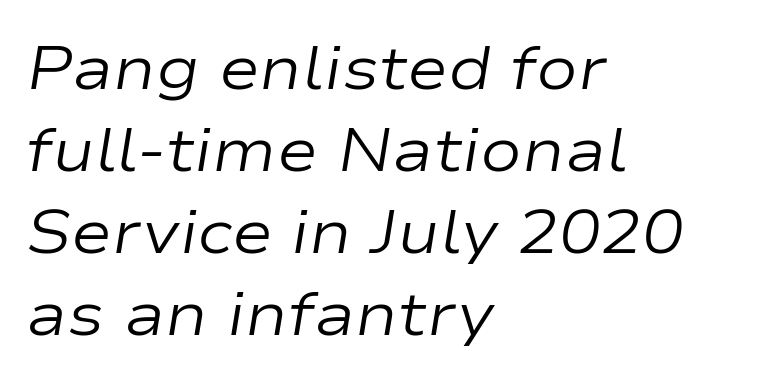
The image shows 62 px regular-weight, wide type, italic (leaning right); set left-aligned, normal line spacing (1.32x), normal letter spacing, not underlined; low stroke contrast and a medium x-height.
